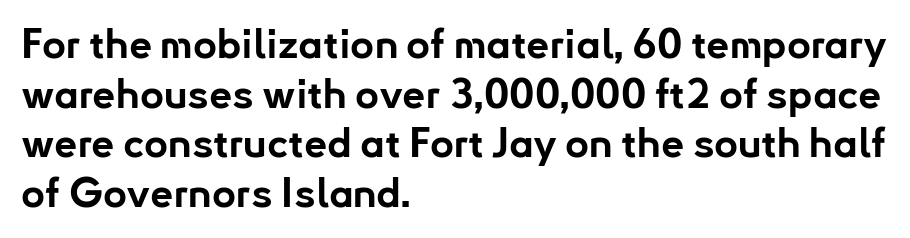
The image shows 41 px bold sans-serif type, upright; set left-aligned, line spacing 1.21x, normal letter spacing, not underlined; low stroke contrast and a small x-height.
